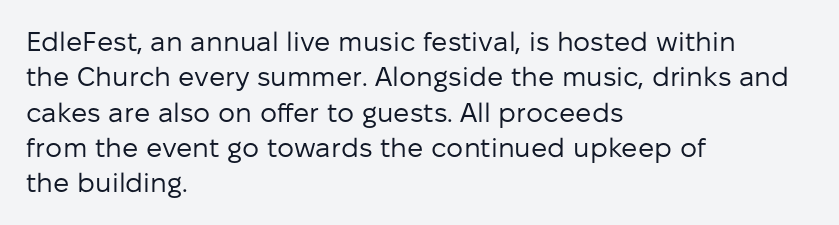
Line beginnings align vertically; line endings do not. The typography opts for an upright posture over an oblique one. Baseline-to-baseline distance is the conventional proportion of letter height. The characters are drawn with everyday or finer stroke widths. Here the glyphs are tracked normally, forming tight word shapes.
